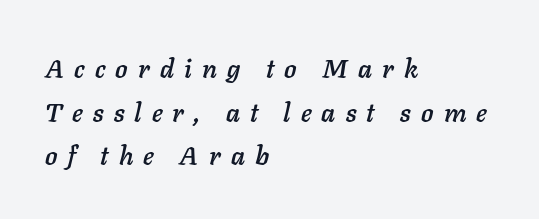
Q: Is the text italic (slanted)? A: Yes, it leans right by about 11 degrees.
Q: Is the text underlined? A: No.
Q: How is the paragraph aligned? A: Left-aligned.
Q: Is the spacing between letters normal or unusually wide? A: Unusually wide.
Q: Is the spacing between lines tight, normal or loose? A: Normal.
